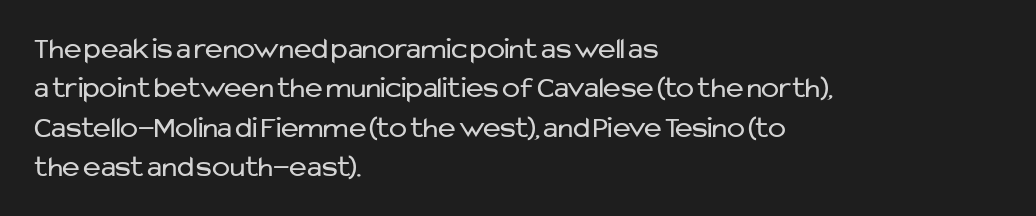
{"serif": "no", "italic": "no", "bold": "no", "weight": "regular", "width": "normal", "stroke_contrast": "low", "x_height": "medium", "monospaced": "no", "underline": "no", "align": "left", "line_spacing": "normal", "line_spacing_ratio": 1.31, "letter_spacing": "normal", "letter_spacing_em": 0.0, "glyph_px": 30}
